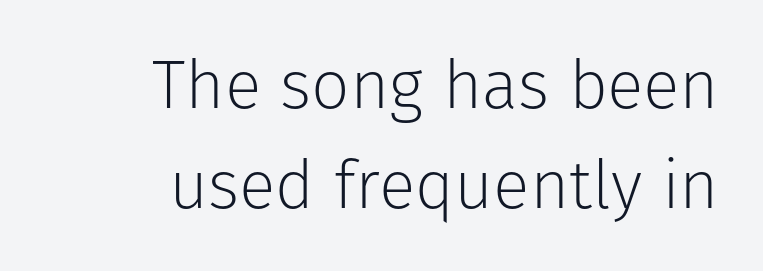
{"serif": "no", "italic": "no", "bold": "no", "weight": "light", "width": "normal", "stroke_contrast": "low", "x_height": "medium", "monospaced": "no", "underline": "no", "align": "right", "line_spacing": "normal", "line_spacing_ratio": 1.47, "letter_spacing": "normal", "letter_spacing_em": 0.0, "glyph_px": 68}
